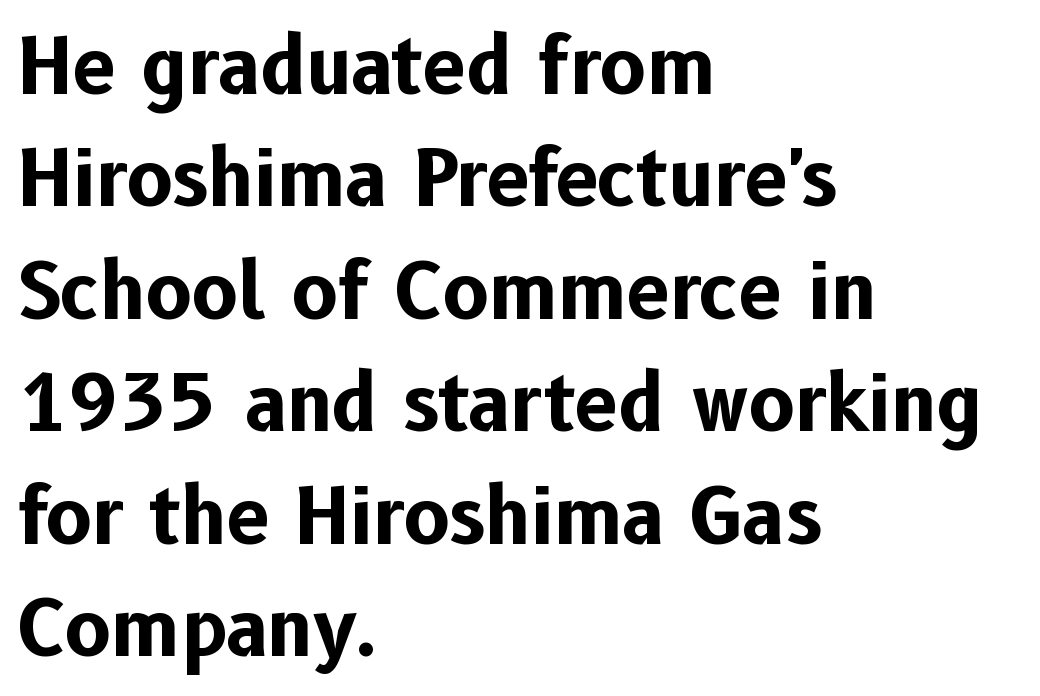
The image shows 77 px bold sans-serif type, upright; set left-aligned, normal line spacing (1.46x), normal letter spacing, not underlined; low stroke contrast and a medium x-height.
